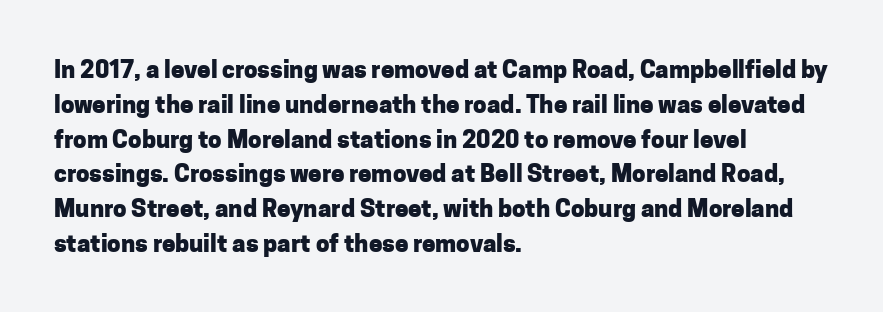
{"italic": "no", "bold": "yes", "underline": "no", "align": "left", "line_spacing": "normal", "line_spacing_ratio": 1.45, "letter_spacing": "normal", "letter_spacing_em": 0.0, "glyph_px": 24}
